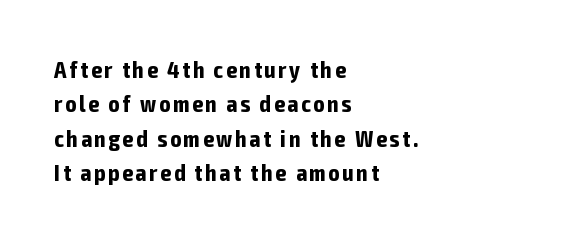
The leading is moderate, giving the passage an even texture. Left-aligned paragraph, ragged on the right. The zone under the glyphs is completely vacant. Italic? Not at all — the glyphs are vertical. Pretty heavy lettering here — definitely bold.
